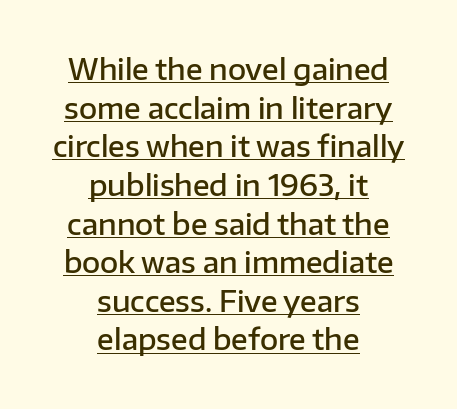
Q: Is the text bold? A: Semi-bold.
Q: Is the text italic (slanted)? A: No, it is upright.
Q: Is the typeface a serif or a sans-serif typeface? A: Sans-serif.
Q: Is the text underlined? A: Yes.
Q: How is the paragraph aligned? A: Centered.
Q: Is the spacing between letters normal or unusually wide? A: Normal.
Q: Is the spacing between lines tight, normal or loose? A: Normal.
Q: Width (condensed, normal, or wide)? A: Normal.
Q: Stroke contrast? A: Low.
Q: x-height? A: Medium.
Q: Monospaced? A: No.
